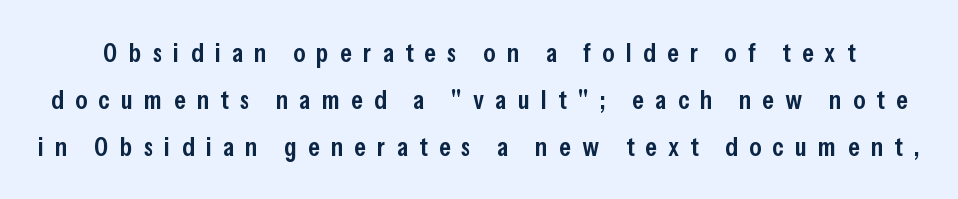
{"italic": "no", "bold": "semi", "underline": "no", "line_spacing_ratio": 1.75, "letter_spacing": "wide", "letter_spacing_em": 0.42, "glyph_px": 27}
